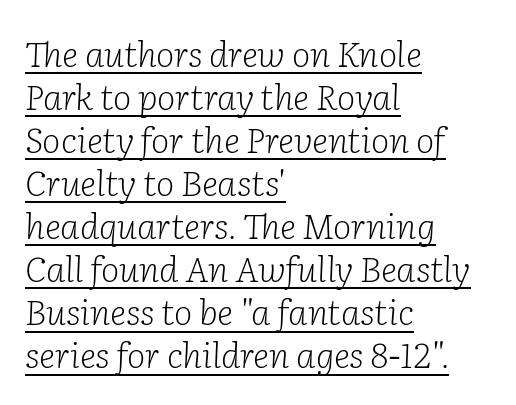
The image shows 35 px light serif type, italic (leaning right); set left-aligned, line spacing 1.23x, normal letter spacing, underlined; low stroke contrast and a medium x-height.
